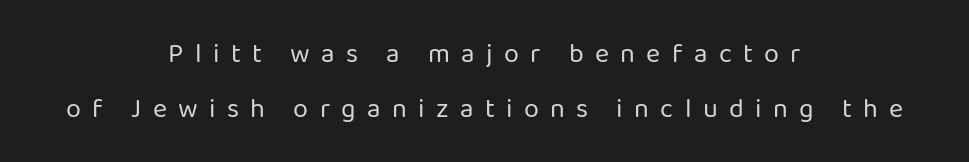
The image shows 27 px text type, upright; set centered, loose line spacing (2.04x), unusually wide letter spacing (+0.42 em), not underlined.
